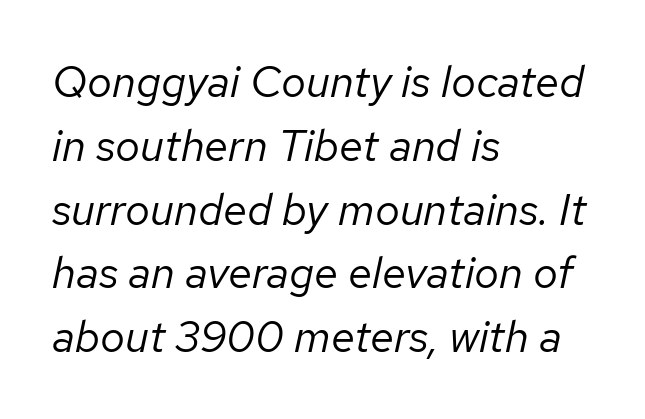
The ragged edge is on the right, which tells us the setting is flush left. The rendering uses natural spacing where letterforms have individual widths. Whoever set this chose a conventional vertical rhythm. The weight tops out at a normal text grade. The gaps between neighbouring characters are ordinary and unremarkable.
